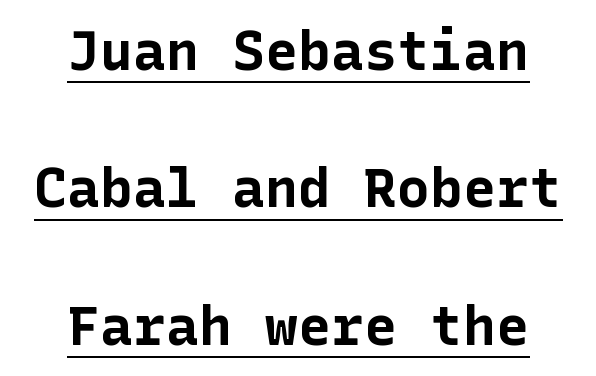
The image shows 55 px bold sans-serif type, upright; set centered, loose line spacing (2.5x), normal letter spacing, underlined; low stroke contrast and a medium x-height.
